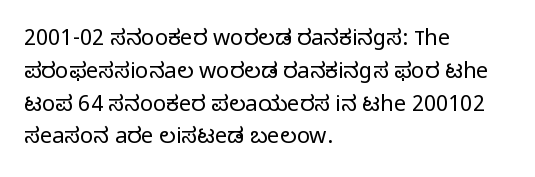
Descender tails drop into unmarked territory. Vertically, the passage feels balanced, rows spaced as you'd expect. The typesetter chose a ragged-right arrangement here. The typography opts for an upright posture over an oblique one. The rendering keeps characters at their native spacing. Stroke mass is kept to a normal reading level or below.
